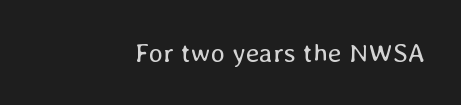
The image shows 27 px text type, upright; set right-aligned, normal letter spacing, not underlined.
